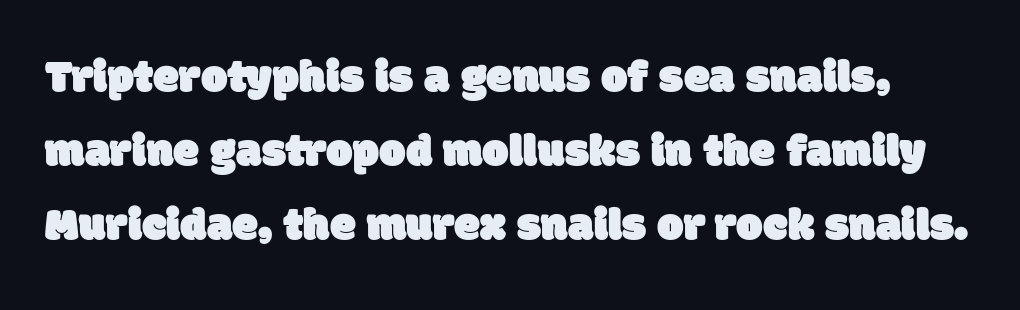
The image shows 47 px sans-serif type; set normal line spacing (1.57x), normal letter spacing, not underlined; low stroke contrast and a large x-height.
